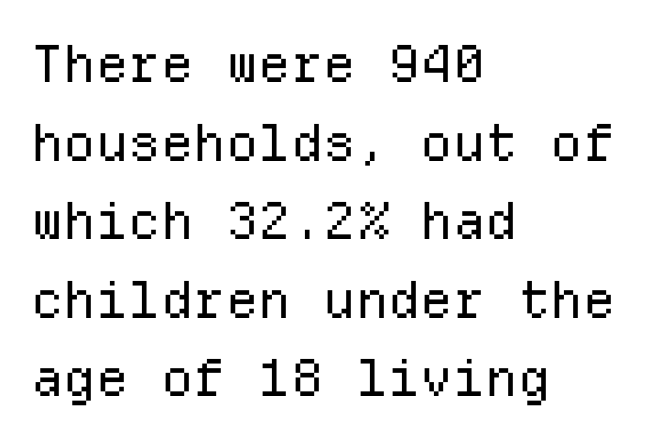
The image shows 51 px regular-weight sans-serif type, upright, monospaced; set left-aligned, normal line spacing (1.54x), normal letter spacing, not underlined; low stroke contrast and a medium x-height.
